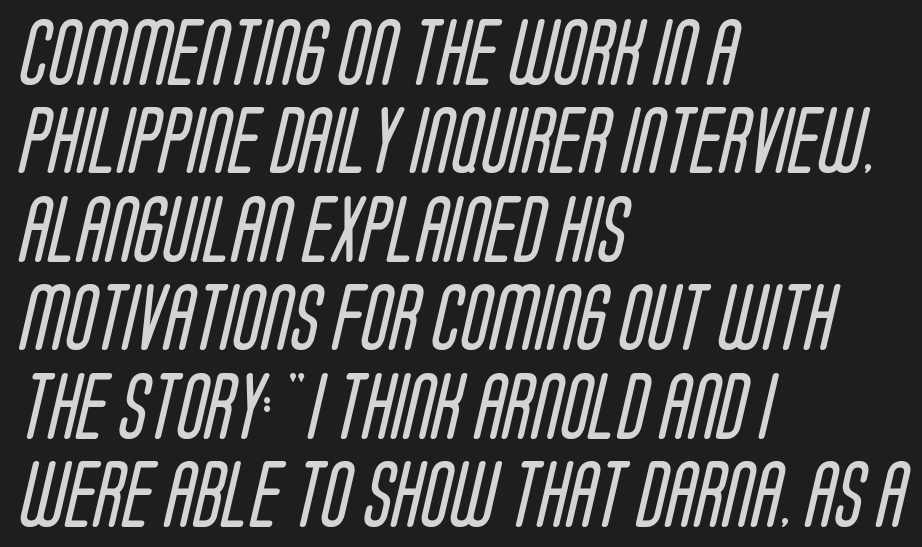
Q: Is the text bold? A: No.
Q: Is the typeface a serif or a sans-serif typeface? A: Sans-serif.
Q: Is the text underlined? A: No.
Q: How is the paragraph aligned? A: Left-aligned.
Q: Is the spacing between letters normal or unusually wide? A: Normal.
Q: Is the spacing between lines tight, normal or loose? A: Normal.
Q: Width (condensed, normal, or wide)? A: Condensed.
Q: Stroke contrast? A: Low.
Q: x-height? A: Large.
Q: Monospaced? A: No.
